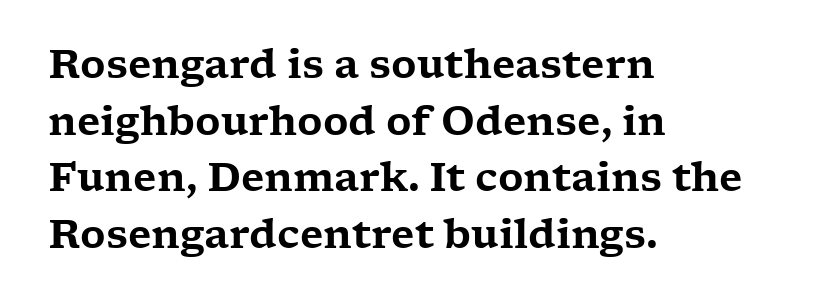
{"serif": "yes", "italic": "no", "width": "wide", "stroke_contrast": "low", "x_height": "medium", "monospaced": "no", "underline": "no", "align": "left", "line_spacing": "normal", "line_spacing_ratio": 1.45, "letter_spacing": "normal", "letter_spacing_em": 0.0, "glyph_px": 39}
